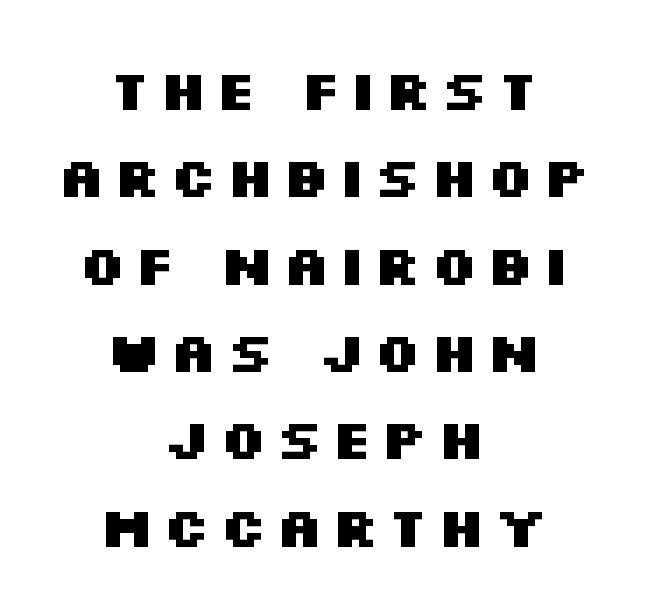
{"serif": "no", "italic": "no", "bold": "yes", "weight": "heavy", "width": "wide", "stroke_contrast": "medium", "x_height": "large", "monospaced": "no", "underline": "no", "align": "center", "line_spacing": "normal", "line_spacing_ratio": 1.56, "glyph_px": 56}
